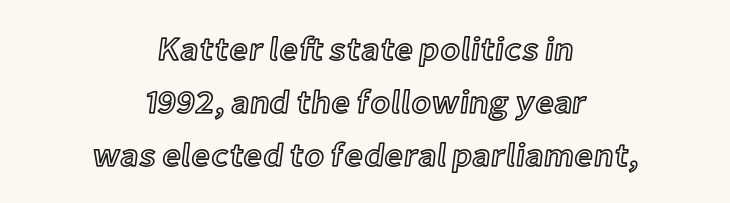
Q: Is the text italic (slanted)? A: Yes.
Q: Is the text underlined? A: No.
Q: How is the paragraph aligned? A: Centered.
Q: Is the spacing between letters normal or unusually wide? A: Normal.
Q: Is the spacing between lines tight, normal or loose? A: Normal.
Q: Width (condensed, normal, or wide)? A: Normal.
Q: x-height? A: Medium.
Q: Monospaced? A: No.
